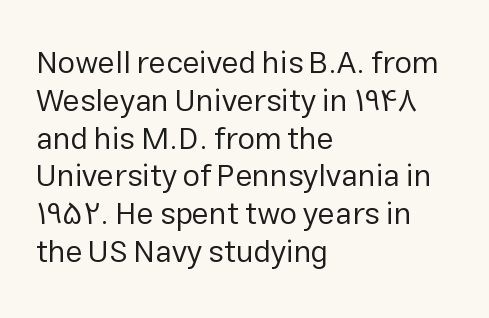
The image shows 31 px regular-weight sans-serif type, upright; set left-aligned, line spacing 1.22x, normal letter spacing, not underlined; low stroke contrast and a medium x-height.
